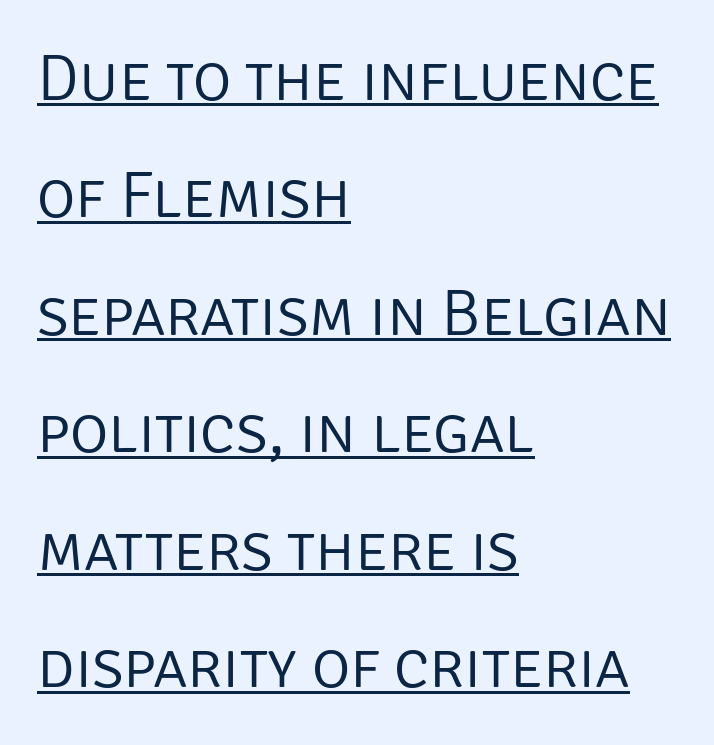
Caption: lettering with a line underneath. Is this a sans? Yes — the strokes have no serifs. The tracking reads as untouched default to a designer's eye. This is not heavy type; no bold has been used. Is the block centered? No — it sits flush against the left margin. The type sits square on the baseline with zero lean.
